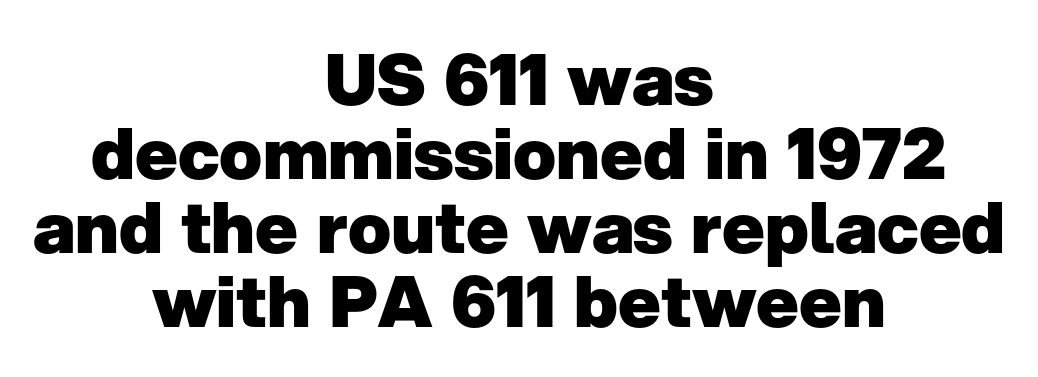
{"serif": "no", "italic": "no", "bold": "yes", "weight": "heavy", "width": "normal", "stroke_contrast": "low", "x_height": "medium", "monospaced": "no", "underline": "no", "align": "center", "line_spacing": "tight", "line_spacing_ratio": 1.04, "letter_spacing": "normal", "letter_spacing_em": 0.0, "glyph_px": 71}
